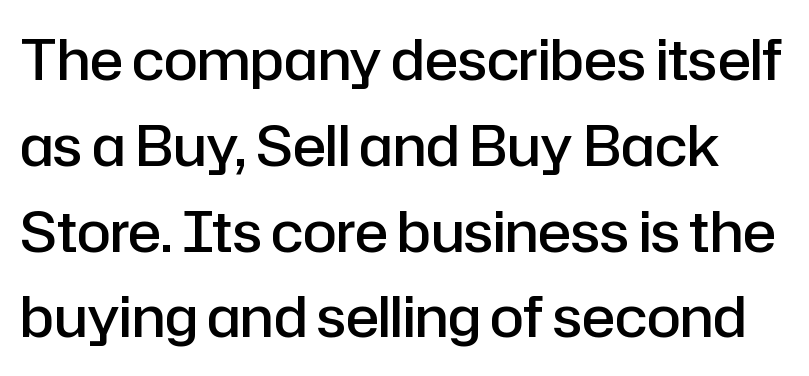
{"serif": "no", "italic": "no", "bold": "semi", "weight": "semibold", "width": "normal", "stroke_contrast": "low", "x_height": "medium", "monospaced": "no", "underline": "no", "line_spacing": "normal", "line_spacing_ratio": 1.56, "letter_spacing": "normal", "letter_spacing_em": 0.0, "glyph_px": 55}
